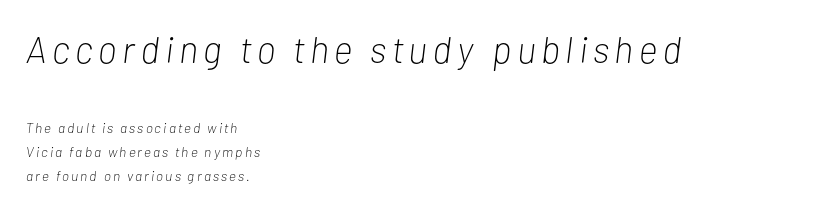
The image shows 37 px light, condensed type, italic (leaning right); set left-aligned, line spacing 1.71x, not underlined; the first (top) block is 2.64x larger; low stroke contrast and a medium x-height.
